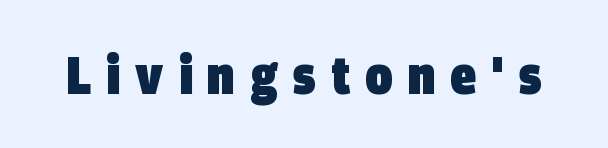
Q: Is the text bold? A: Yes.
Q: Is the typeface a serif or a sans-serif typeface? A: Sans-serif.
Q: Is the text underlined? A: No.
Q: Is the spacing between letters normal or unusually wide? A: Unusually wide.
Q: Width (condensed, normal, or wide)? A: Condensed.
Q: Stroke contrast? A: Low.
Q: x-height? A: Large.
Q: Monospaced? A: No.
